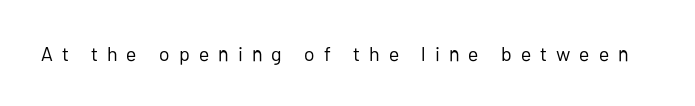
{"italic": "no", "bold": "no", "underline": "no", "letter_spacing": "wide", "letter_spacing_em": 0.46, "glyph_px": 20}
